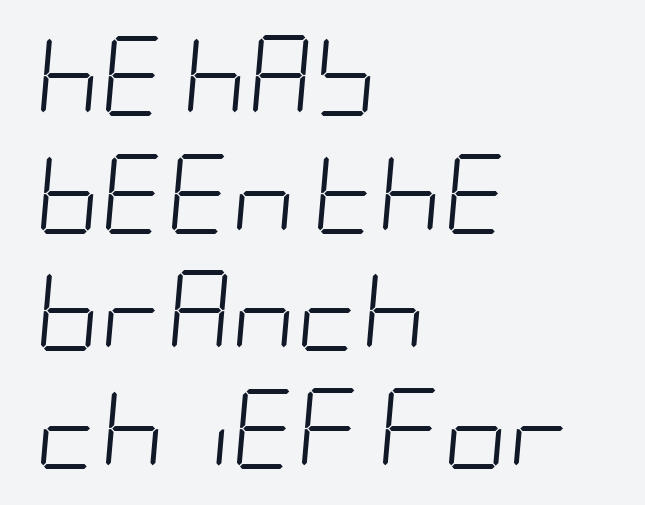
Left-aligned paragraph, ragged on the right. What's the leading like? Ordinary, nothing unusual. Decoration check: the copy has no underline. Yep, that's italic — everything's leaning.
